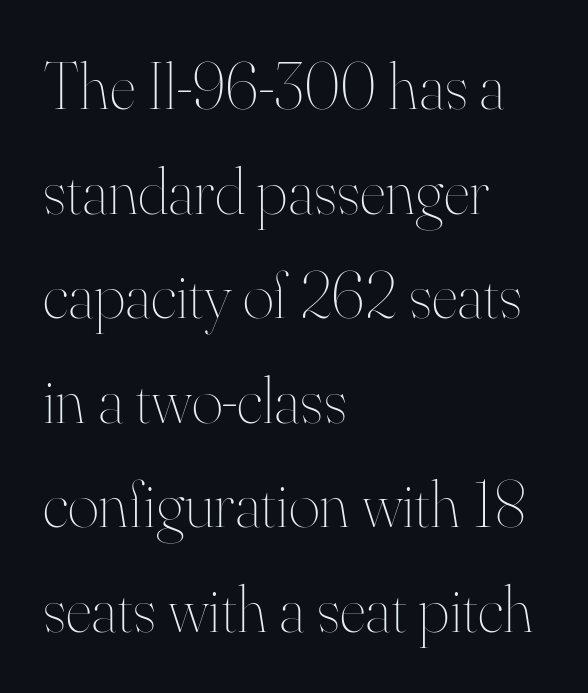
Weight class: somewhere from thin through regular. Leftover space on each line is placed entirely after the last word. Notice how descenders clear the ascenders below comfortably — that's standard leading. Designer's note — italics off, roman on. Words float on clear page, feet unadorned. Varying glyph widths throughout — classic text-font behaviour.
